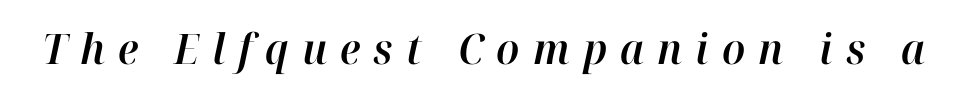
The image shows 42 px text type, italic (leaning right); set unusually wide letter spacing (+0.31 em), not underlined; high stroke contrast and a medium x-height.
